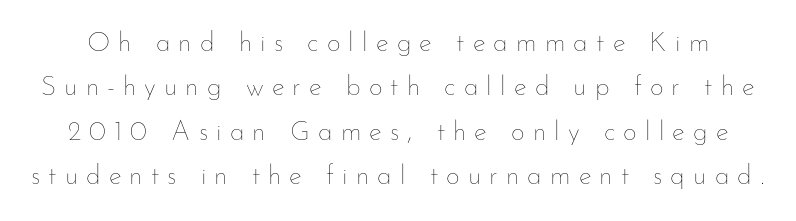
In terms of letterspacing, this is a distinctly airy, spread setting. Ink coverage per letter is moderate at most. Leading: standard. Quick note: not italic, upright. Only glyphs here, with clear space below each row.
